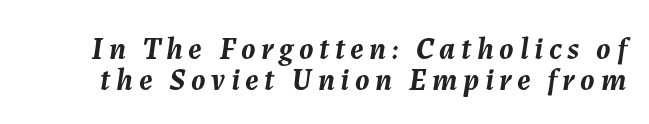
The image shows 31 px semibold type, italic (leaning right); set tight line spacing (1.01x), not underlined; medium stroke contrast and a medium x-height.
